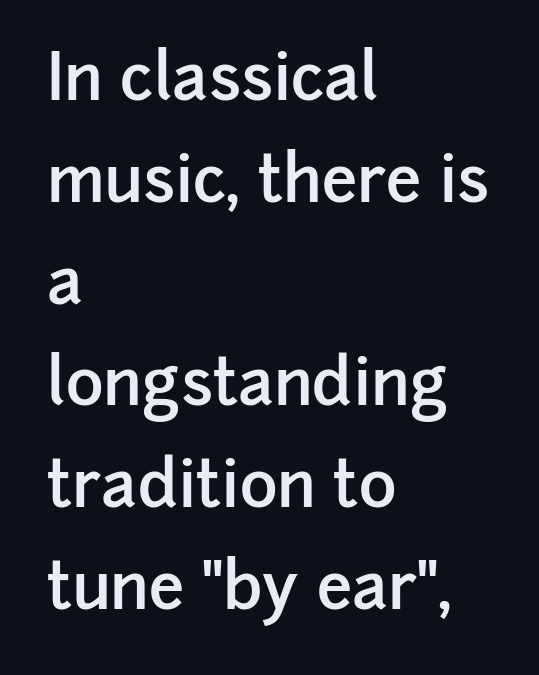
{"serif": "no", "italic": "no", "bold": "semi", "weight": "semibold", "width": "normal", "stroke_contrast": "low", "x_height": "medium", "monospaced": "no", "underline": "no", "align": "left", "line_spacing": "normal", "line_spacing_ratio": 1.59, "letter_spacing": "normal", "letter_spacing_em": 0.0, "glyph_px": 64}
